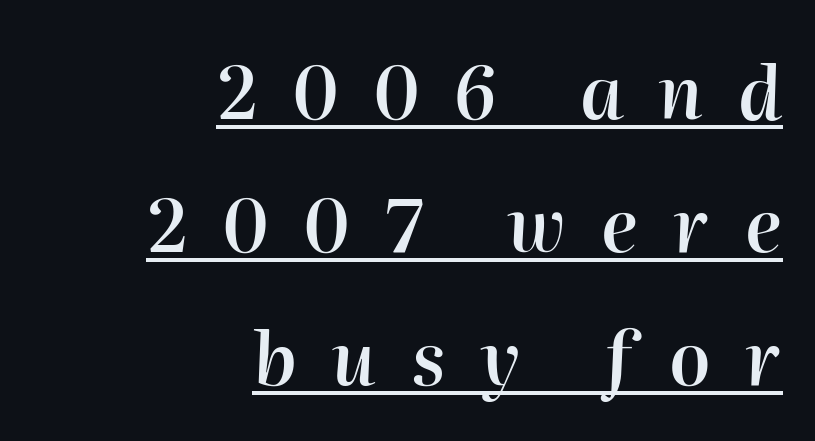
Q: Is the text bold? A: Semi-bold.
Q: Is the text italic (slanted)? A: Yes, it leans right by about 2 degrees.
Q: Is the text underlined? A: Yes.
Q: How is the paragraph aligned? A: Right-aligned.
Q: Is the spacing between letters normal or unusually wide? A: Unusually wide.
Q: Width (condensed, normal, or wide)? A: Normal.
Q: Stroke contrast? A: High.
Q: x-height? A: Medium.
Q: Monospaced? A: No.
